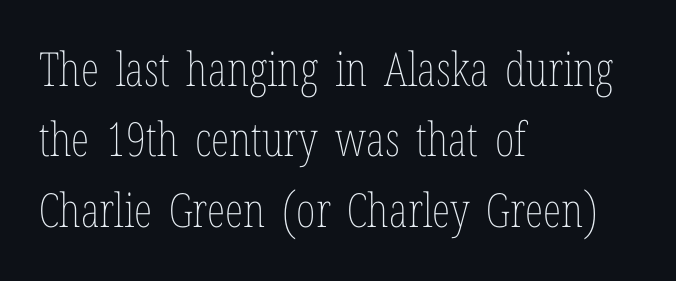
The image shows 47 px thin, condensed type, upright; set left-aligned, normal line spacing (1.5x), normal letter spacing, not underlined; low stroke contrast and a medium x-height.
